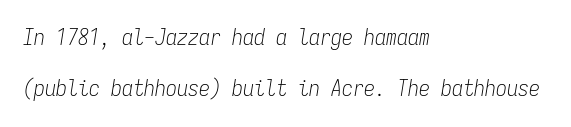
Q: Is the text bold? A: No.
Q: Is the text italic (slanted)? A: Yes, it leans right by about 9 degrees.
Q: Is the text underlined? A: No.
Q: How is the paragraph aligned? A: Left-aligned.
Q: Is the spacing between letters normal or unusually wide? A: Normal.
Q: Is the spacing between lines tight, normal or loose? A: Loose.
